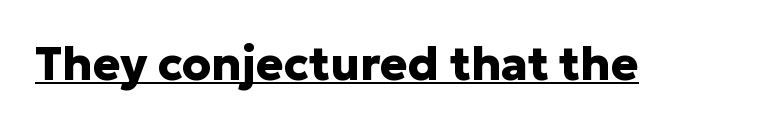
You could not count columns in this text — the font is proportionally spaced. This is sans-serif lettering, the kind often seen on screens and signage. Check the space under the baseline: a stroke is drawn there. Summary of weight: heavy, a full bold.
